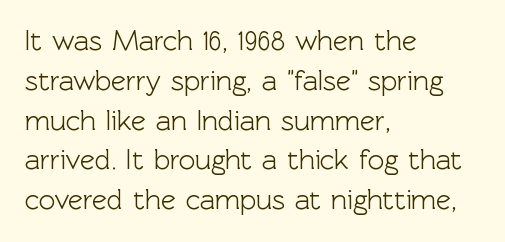
The image shows 28 px sans-serif type, upright; set left-aligned, normal line spacing (1.42x), normal letter spacing, not underlined; a medium x-height.
